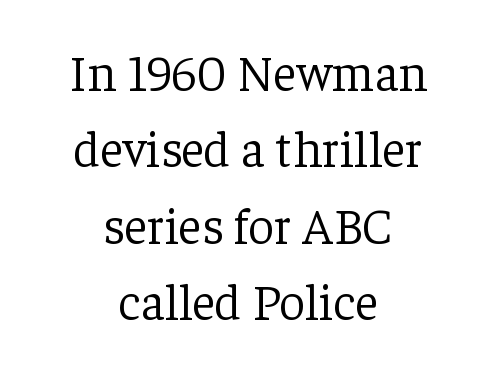
Q: Is the text bold? A: No.
Q: Is the text italic (slanted)? A: No, it is upright.
Q: Is the typeface a serif or a sans-serif typeface? A: Serif.
Q: Is the text underlined? A: No.
Q: How is the paragraph aligned? A: Centered.
Q: Is the spacing between letters normal or unusually wide? A: Normal.
Q: Is the spacing between lines tight, normal or loose? A: Normal.
Q: Width (condensed, normal, or wide)? A: Normal.
Q: Stroke contrast? A: Low.
Q: x-height? A: Medium.
Q: Monospaced? A: No.
